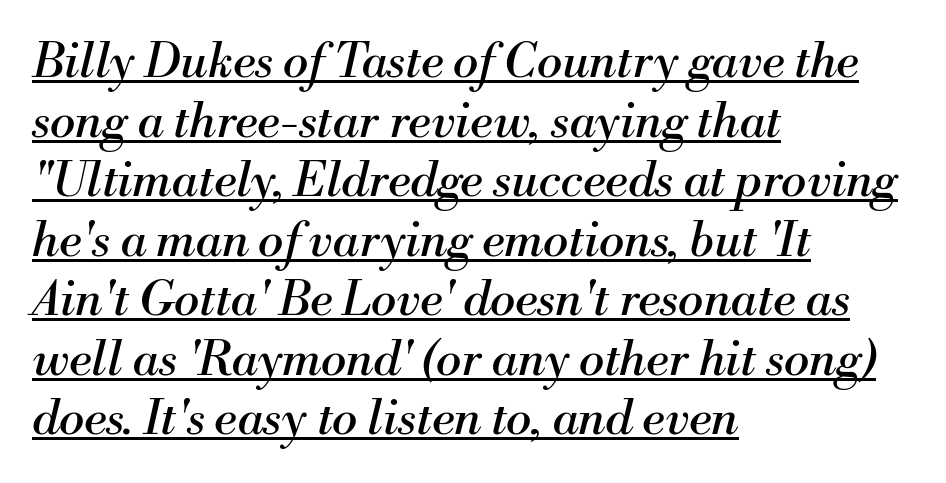
Q: Is the text bold? A: No.
Q: Is the text italic (slanted)? A: Yes, it leans right by about 13 degrees.
Q: Is the typeface a serif or a sans-serif typeface? A: Serif.
Q: Is the text underlined? A: Yes.
Q: How is the paragraph aligned? A: Left-aligned.
Q: Is the spacing between letters normal or unusually wide? A: Normal.
Q: Width (condensed, normal, or wide)? A: Normal.
Q: Stroke contrast? A: Medium.
Q: x-height? A: Small.
Q: Monospaced? A: No.
